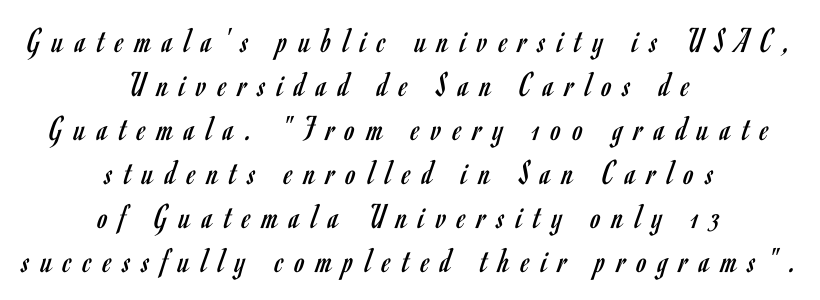
Q: Is the text bold? A: No.
Q: Is the text italic (slanted)? A: Yes.
Q: Is the typeface a serif or a sans-serif typeface? A: Sans-serif.
Q: Is the text underlined? A: No.
Q: How is the paragraph aligned? A: Centered.
Q: Is the spacing between letters normal or unusually wide? A: Unusually wide.
Q: Width (condensed, normal, or wide)? A: Condensed.
Q: Stroke contrast? A: Low.
Q: x-height? A: Small.
Q: Monospaced? A: No.
